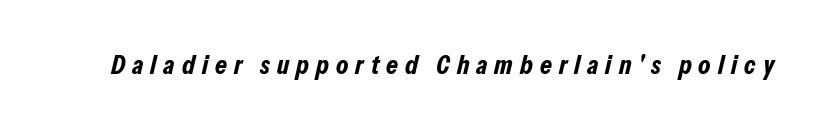
{"italic": "yes", "lean": "right", "slant_degrees": 13, "bold": "yes", "underline": "no", "letter_spacing": "wide", "letter_spacing_em": 0.26, "glyph_px": 27}
